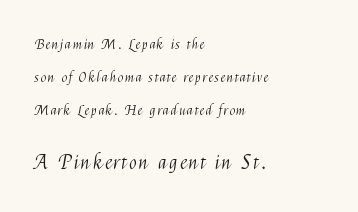
{"bold": "no", "underline": "no", "align": "left", "line_spacing": "loose", "line_spacing_ratio": 2.34, "larger_block": "second", "size_ratio": 1.43, "glyph_px": 20}
